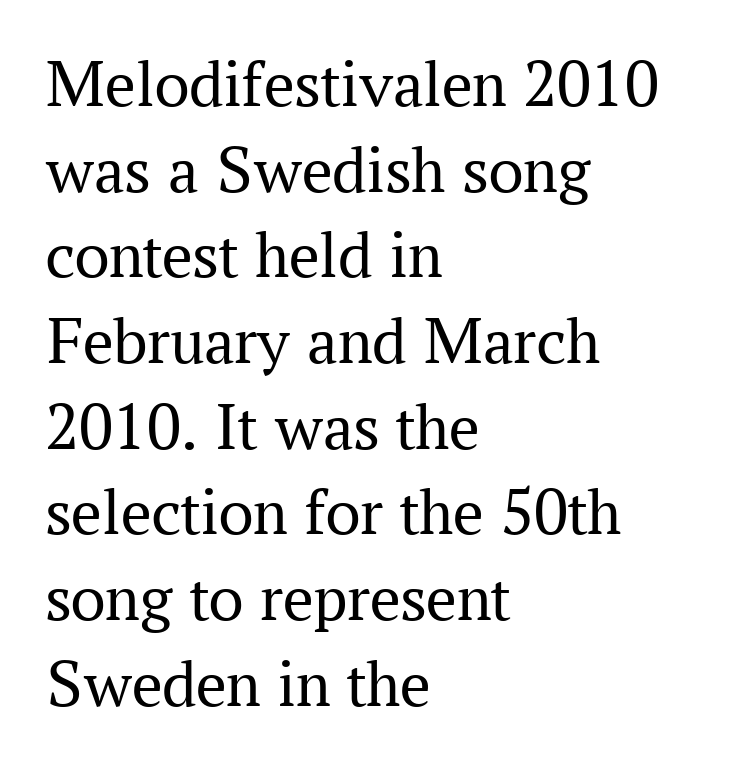
Nothing unusual about the tracking: characters are spaced as the font intends. These lines stack with their left ends in a neat column. The letters stand upright; this is a roman face. Examine the stroke ends and you'll spot serifs.
